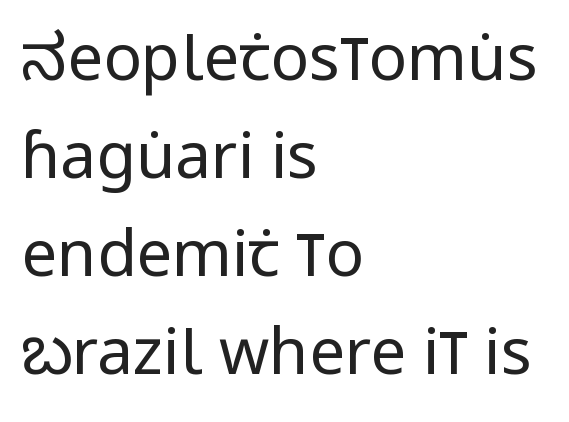
Q: Is the text bold? A: No.
Q: Is the text italic (slanted)? A: No, it is upright.
Q: Is the typeface a serif or a sans-serif typeface? A: Sans-serif.
Q: Is the text underlined? A: No.
Q: How is the paragraph aligned? A: Left-aligned.
Q: Is the spacing between letters normal or unusually wide? A: Normal.
Q: Is the spacing between lines tight, normal or loose? A: Normal.
Q: Width (condensed, normal, or wide)? A: Condensed.
Q: Stroke contrast? A: Low.
Q: x-height? A: Large.
Q: Monospaced? A: No.
